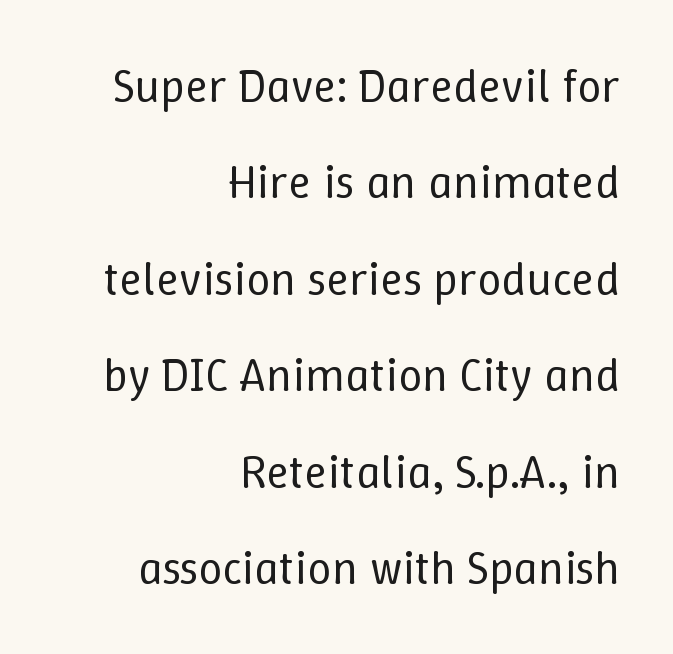
{"italic": "no", "bold": "no", "weight": "regular", "width": "normal", "stroke_contrast": "low", "x_height": "medium", "monospaced": "no", "underline": "no", "align": "right", "line_spacing": "loose", "line_spacing_ratio": 2.01, "letter_spacing": "normal", "letter_spacing_em": 0.0, "glyph_px": 48}
